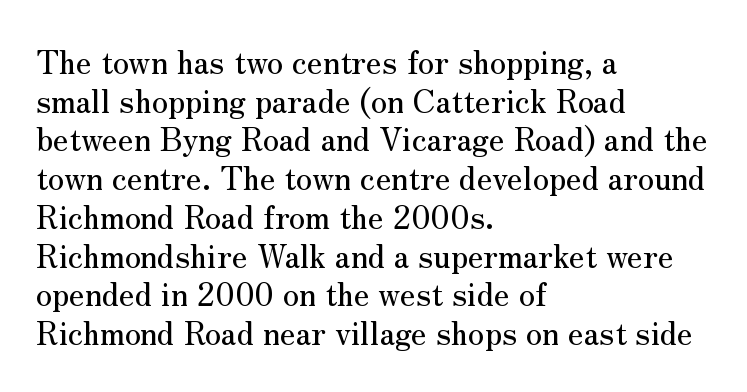
The image shows 32 px serif type, upright; set left-aligned, line spacing 1.21x, normal letter spacing, not underlined; medium stroke contrast and a small x-height.
